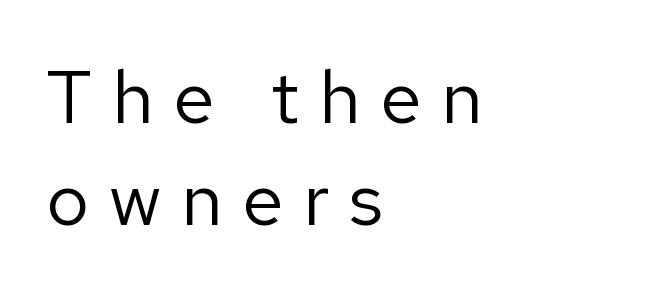
Q: Is the text bold? A: No.
Q: Is the text italic (slanted)? A: No, it is upright.
Q: Is the typeface a serif or a sans-serif typeface? A: Sans-serif.
Q: Is the text underlined? A: No.
Q: How is the paragraph aligned? A: Left-aligned.
Q: Is the spacing between letters normal or unusually wide? A: Unusually wide.
Q: Is the spacing between lines tight, normal or loose? A: Normal.
Q: Width (condensed, normal, or wide)? A: Normal.
Q: Stroke contrast? A: Low.
Q: x-height? A: Medium.
Q: Monospaced? A: No.
